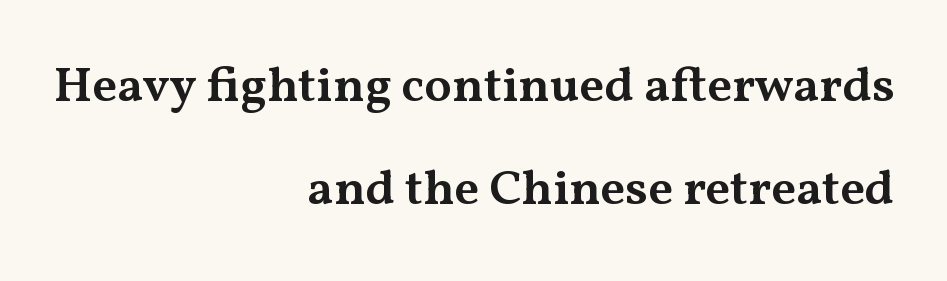
The image shows 50 px semibold, wide serif type, upright; set right-aligned, loose line spacing (2.07x), normal letter spacing, not underlined; medium stroke contrast and a medium x-height.
